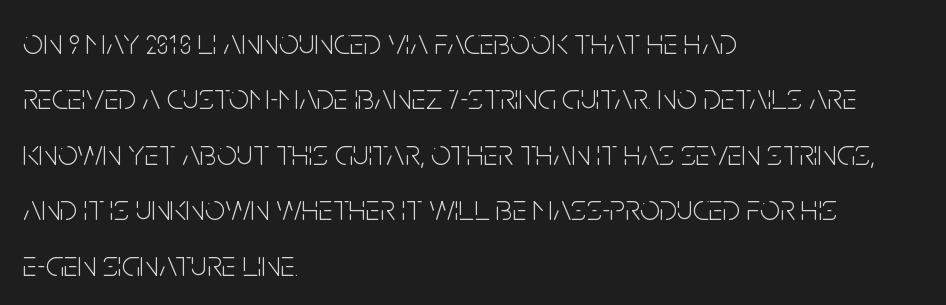
Q: Is the text bold? A: No.
Q: Is the text italic (slanted)? A: No, it is upright.
Q: Is the typeface a serif or a sans-serif typeface? A: Sans-serif.
Q: Is the text underlined? A: No.
Q: How is the paragraph aligned? A: Left-aligned.
Q: Is the spacing between letters normal or unusually wide? A: Normal.
Q: Is the spacing between lines tight, normal or loose? A: Normal.
Q: Width (condensed, normal, or wide)? A: Condensed.
Q: Stroke contrast? A: Low.
Q: x-height? A: Large.
Q: Monospaced? A: No.
